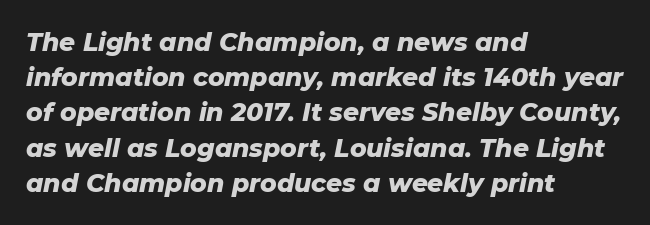
Is there much room between lines? A standard amount, neither cramped nor airy. The font is running at its bold setting. Teacher's note: observe the even left margin — that is flush-left alignment. In terms of letterspacing, this is plain default setting. Tall strokes in this sample are angled rather than plumb.
